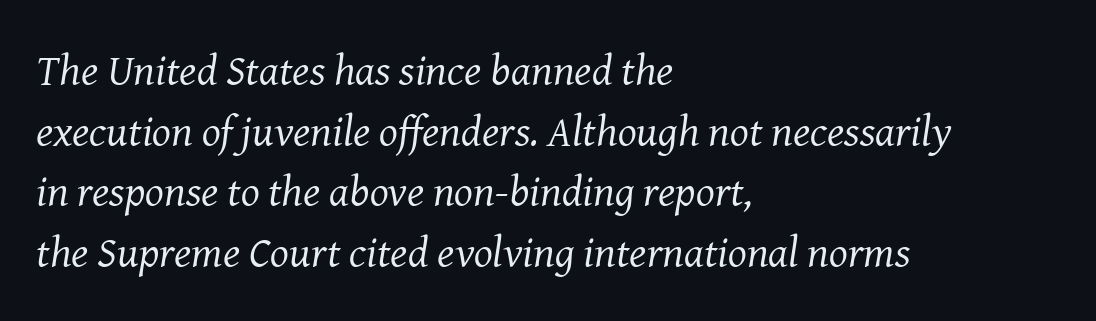
The space between consecutive lines is moderate. Yep, those are serifs on the letters. Each line starts at the same left margin while the right side varies. The letters advance in unequal steps, a hallmark of proportional type. Stroke thickness stays within the range of a standard reading face or lighter.
